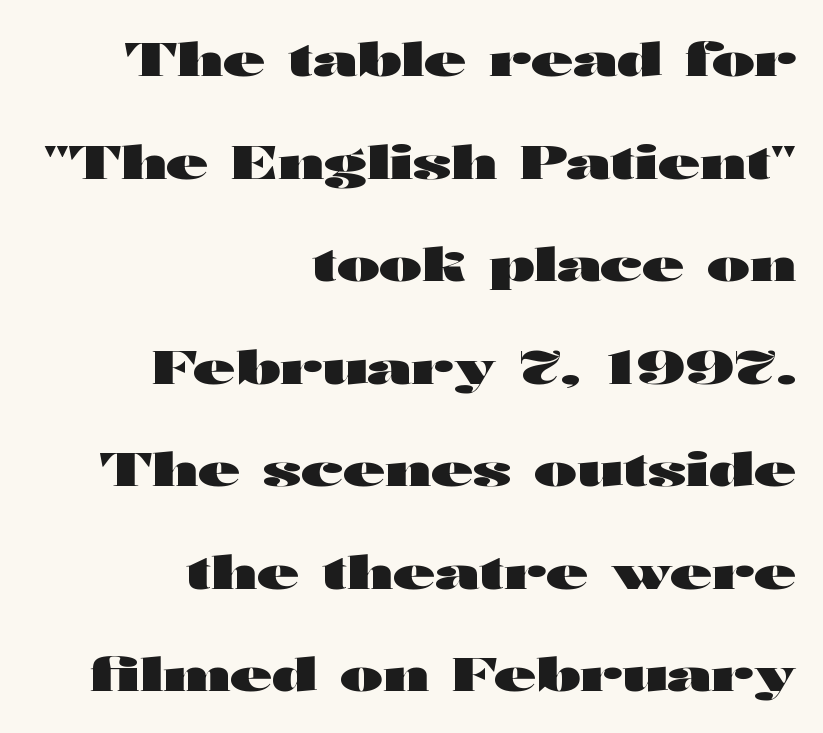
Q: Is the text bold? A: Yes.
Q: Is the text italic (slanted)? A: No, it is upright.
Q: Is the typeface a serif or a sans-serif typeface? A: Serif.
Q: Is the text underlined? A: No.
Q: How is the paragraph aligned? A: Right-aligned.
Q: Is the spacing between letters normal or unusually wide? A: Normal.
Q: Is the spacing between lines tight, normal or loose? A: Loose.
Q: Width (condensed, normal, or wide)? A: Wide.
Q: Stroke contrast? A: High.
Q: x-height? A: Medium.
Q: Monospaced? A: No.
